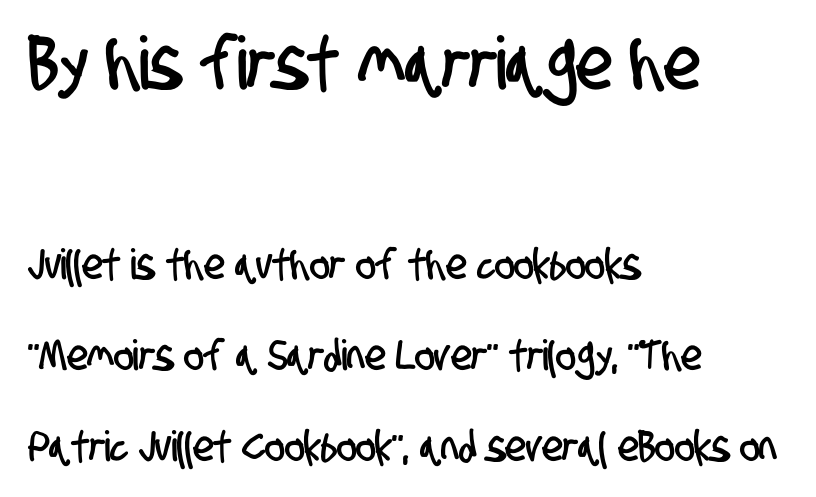
The image shows 73 px condensed sans-serif type; set left-aligned, loose line spacing (2.16x), normal letter spacing, not underlined; the first (top) block is 1.74x larger; low stroke contrast and a large x-height.
